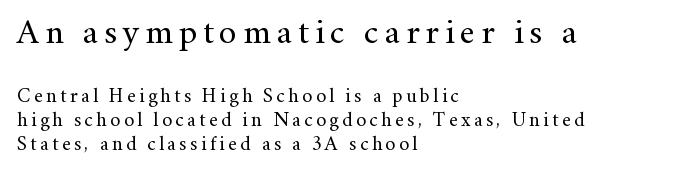
The image shows 35 px regular-weight serif type, upright; set left-aligned, line spacing 1.2x, not underlined; the first (top) block is 1.75x larger; medium stroke contrast and a small x-height.
